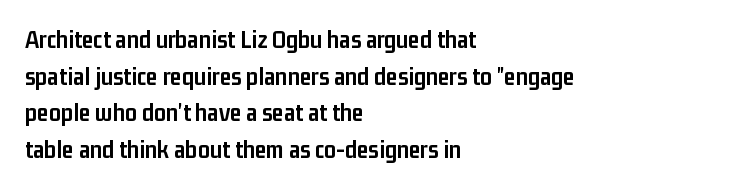
Caption: multi-line text, flush left, ragged right. Look at the tracking — it's just the regular setting, nothing added. Upright lettering throughout. The passage shown is emphatically bold. The passage shown is not underscored anywhere.
